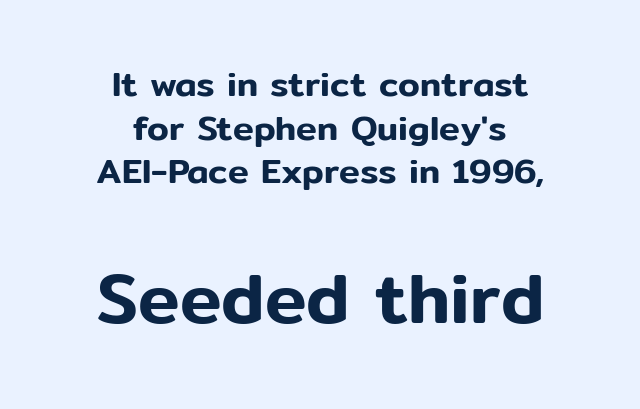
Q: Is the text italic (slanted)? A: No, it is upright.
Q: Is the typeface a serif or a sans-serif typeface? A: Sans-serif.
Q: Is the text underlined? A: No.
Q: How is the paragraph aligned? A: Centered.
Q: Is the spacing between letters normal or unusually wide? A: Normal.
Q: Is the spacing between lines tight, normal or loose? A: Normal.
Q: Which block of text is set in a larger size, the first (top) or the second (bottom)? A: The second (bottom) one.
Q: Width (condensed, normal, or wide)? A: Normal.
Q: Stroke contrast? A: Low.
Q: x-height? A: Medium.
Q: Monospaced? A: No.
